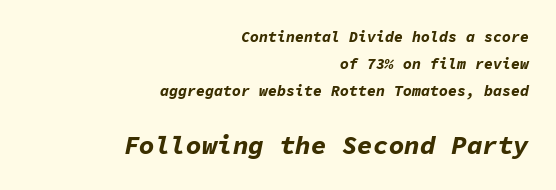
Strokes here are thick enough to call this a true bold. Has an underline been added? It has not. Rendered with sloped, italic letterforms. Horizontally, the lines are justified to the trailing edge only.
